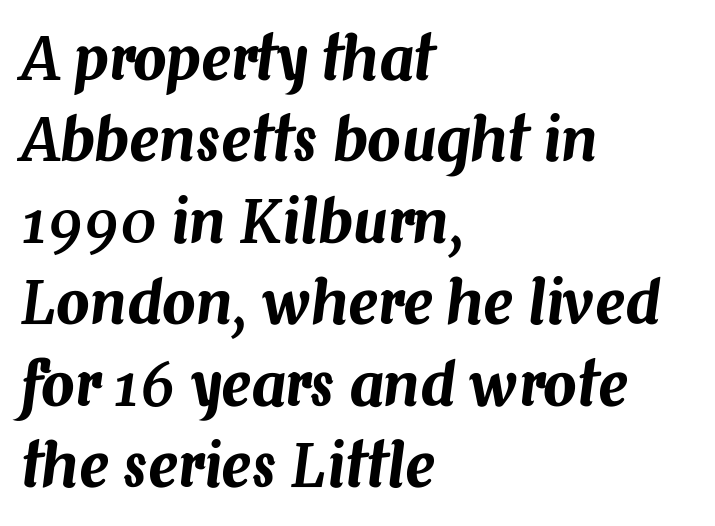
{"italic": "yes", "lean": "right", "slant_degrees": 7, "width": "normal", "stroke_contrast": "medium", "x_height": "medium", "monospaced": "no", "underline": "no", "align": "left", "line_spacing": "normal", "line_spacing_ratio": 1.38, "letter_spacing": "normal", "letter_spacing_em": 0.0, "glyph_px": 59}
